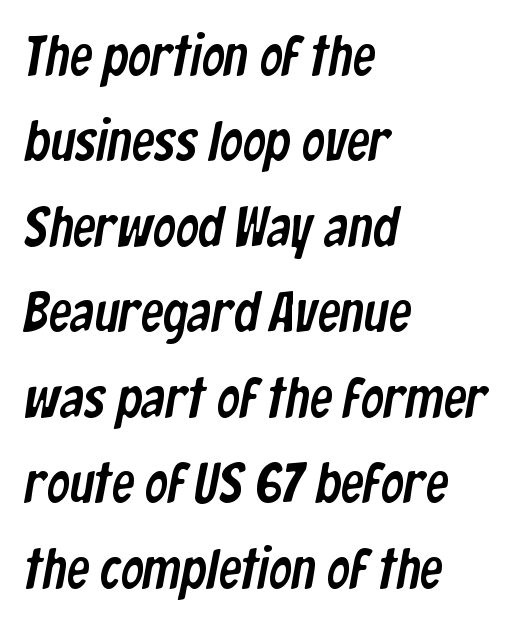
{"serif": "no", "width": "condensed", "stroke_contrast": "low", "x_height": "medium", "monospaced": "no", "underline": "no", "align": "left", "line_spacing": "normal", "line_spacing_ratio": 1.5, "letter_spacing": "normal", "letter_spacing_em": 0.0, "glyph_px": 57}
